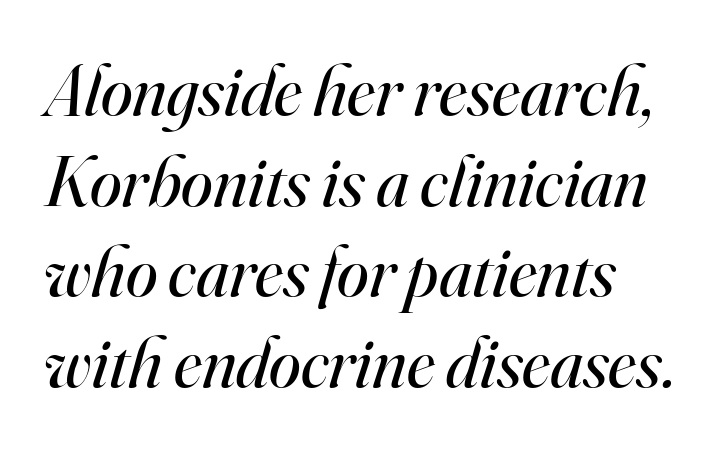
{"serif": "yes", "italic": "yes", "lean": "right", "slant_degrees": 16, "bold": "no", "weight": "regular", "width": "normal", "stroke_contrast": "high", "x_height": "small", "monospaced": "no", "underline": "no", "align": "left", "line_spacing": "normal", "line_spacing_ratio": 1.26, "letter_spacing": "normal", "letter_spacing_em": 0.0, "glyph_px": 72}
